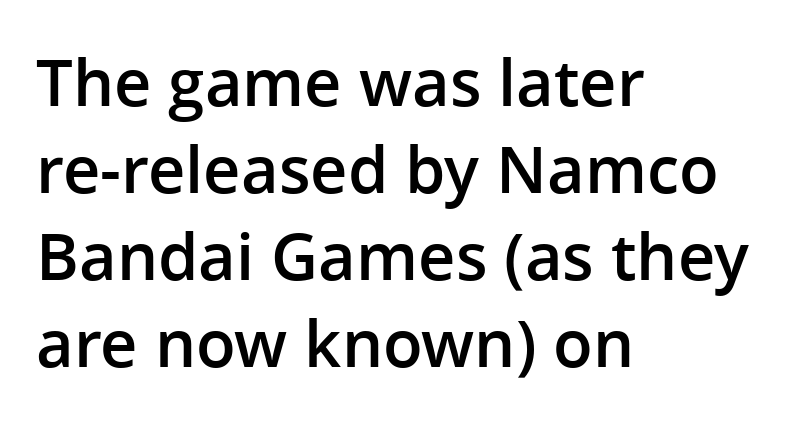
{"serif": "no", "italic": "no", "bold": "semi", "weight": "semibold", "width": "normal", "stroke_contrast": "low", "x_height": "medium", "monospaced": "no", "underline": "no", "align": "left", "line_spacing": "normal", "line_spacing_ratio": 1.34, "letter_spacing": "normal", "letter_spacing_em": 0.0, "glyph_px": 65}
